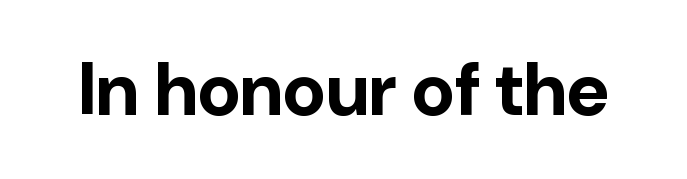
Each letter keeps its own natural width here, so spacing adapts to shape. The font's upright variant was chosen for this text. Grotesque or geometric, the face here clearly has no serifs. The font is running at its bold setting. Honestly, the letter spacing is just normal — you wouldn't notice it.
